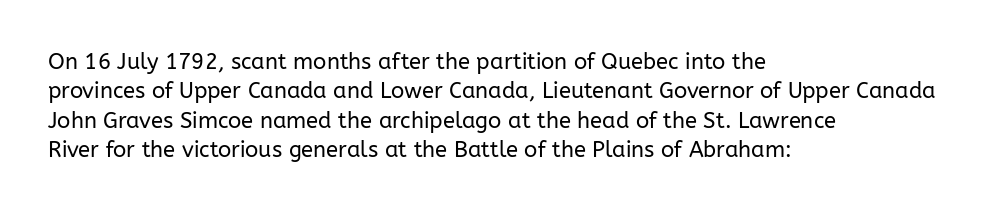
Caption: face not bold, strokes unweighted. Whoever set this chose a conventional vertical rhythm. This sample uses plain, unmodified letter spacing. The lettering stays uniformly vertical, giving the passage a roman look. Rule under the text: the space is simply empty.
